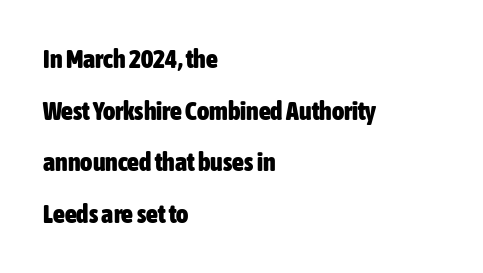
A roman cut, with each character standing at attention. Look at the stroke-to-counter ratio: heavy, a bold. Reading down the block, your eye returns to a fixed left position each line. Short note: letters normally spaced. Honestly, the rows look like they've been pulled way apart.
